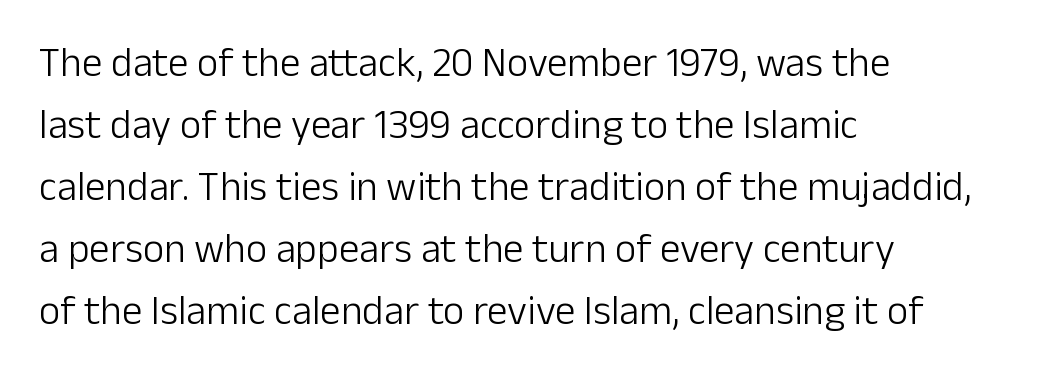
The image shows 41 px light sans-serif type, upright; set left-aligned, normal line spacing (1.51x), normal letter spacing, not underlined; low stroke contrast and a medium x-height.
